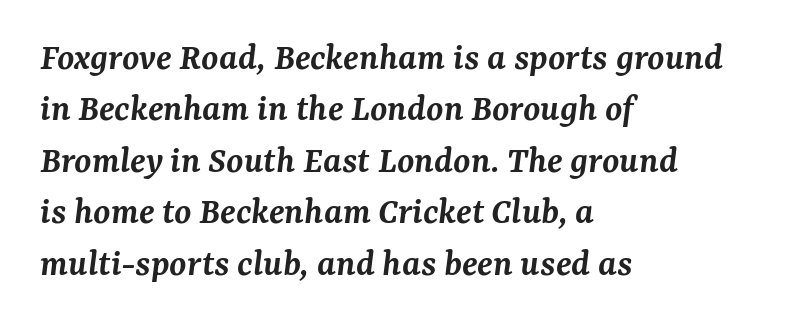
Characters follow at the spacing the type designer built in. A student would call this left alignment; a typographer would say flush left, rag right. Varying glyph widths throughout — classic text-font behaviour. Regular leading. In terms of letterform style, serifs are clearly present.
